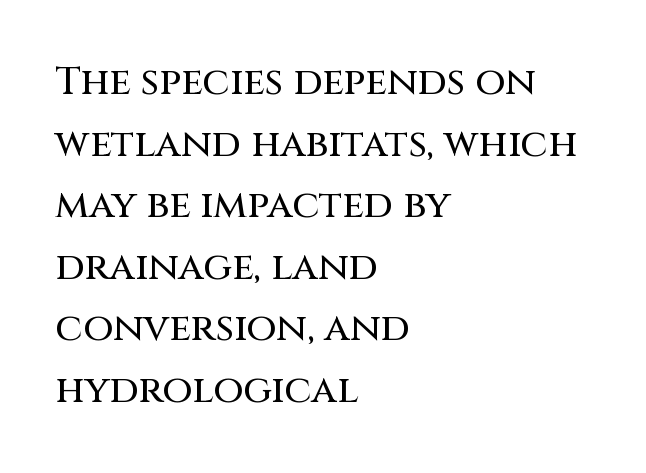
Is there much room between lines? A standard amount, neither cramped nor airy. One-word summary of the alignment: left. If you drew a line through each stem, it would be perfectly vertical. Any mark beneath the type? The region is blank. Nothing sits at the stroke ends, so this counts as sans-serif. A typesetter would call this proportional, since set widths differ per character.
